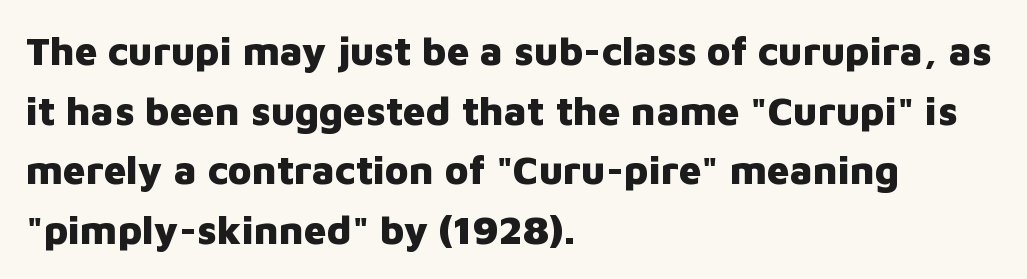
The characters display no serif detailing; their extremities are plain. Descenders hang freely into open space. Visually the block forms a straight wall on the left and a jagged coastline on the right. These lines carry a lot of weight — the face is fully bold. It's the straight-up-and-down kind of type. Nothing unusual about the tracking: characters are spaced as the font intends.
